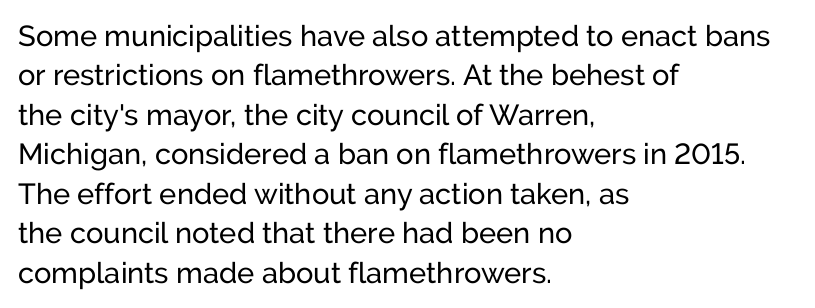
The image shows 29 px regular-weight sans-serif type, upright; set left-aligned, normal line spacing (1.36x), normal letter spacing, not underlined; low stroke contrast and a medium x-height.
